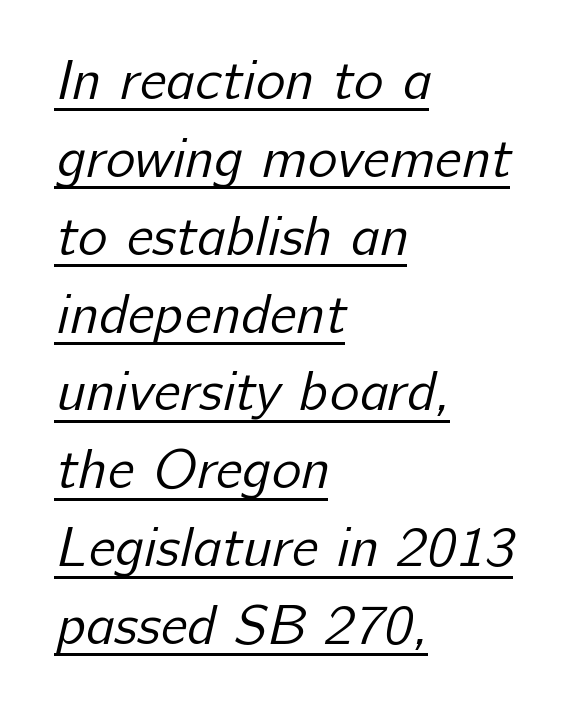
The image shows 56 px regular-weight sans-serif type; set left-aligned, normal line spacing (1.39x), normal letter spacing, underlined; low stroke contrast and a medium x-height.
